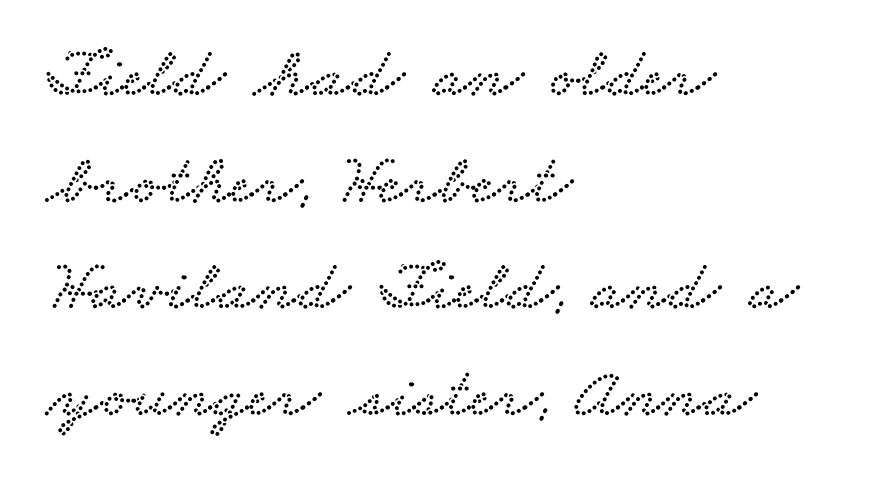
The image shows 72 px wide serif type; set left-aligned, normal line spacing (1.48x), normal letter spacing, not underlined; low stroke contrast and a small x-height.
